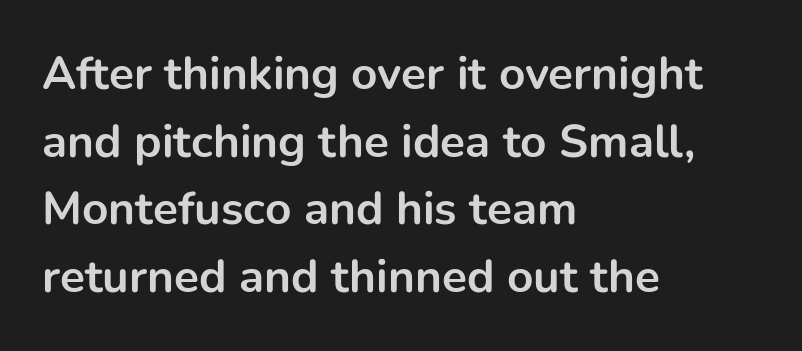
How would I describe the line gaps? Plain and ordinary. Casual observation: everything's shoved over to the left. On the weight axis this lands at bold, roughly 700. The rendering uses natural spacing where letterforms have individual widths. Spacing between characters is what you'd get straight out of the box. The letters carry no serifs — their stems end cleanly without finishing strokes.
